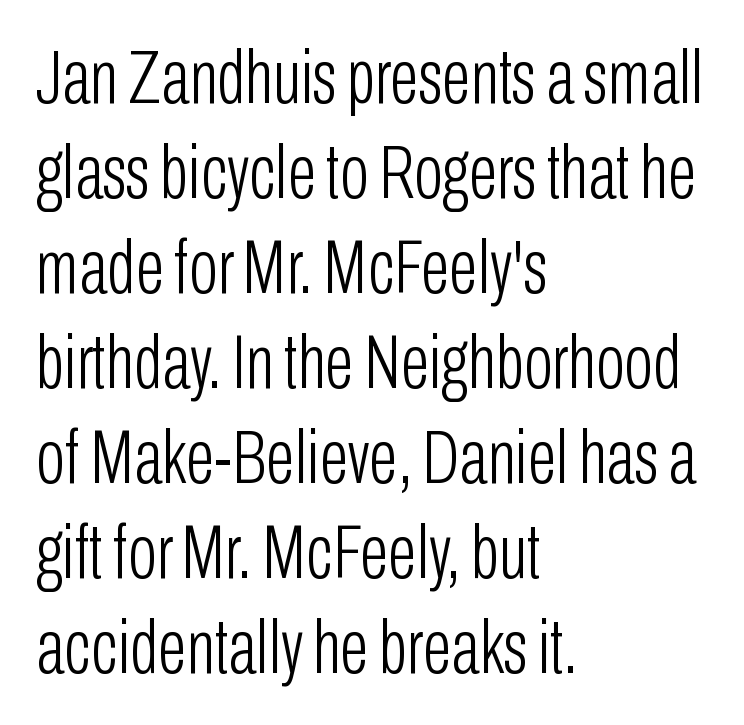
{"serif": "no", "italic": "no", "bold": "no", "weight": "light", "width": "condensed", "stroke_contrast": "low", "x_height": "medium", "monospaced": "no", "underline": "no", "align": "left", "line_spacing": "normal", "line_spacing_ratio": 1.25, "letter_spacing": "normal", "letter_spacing_em": 0.0, "glyph_px": 76}
